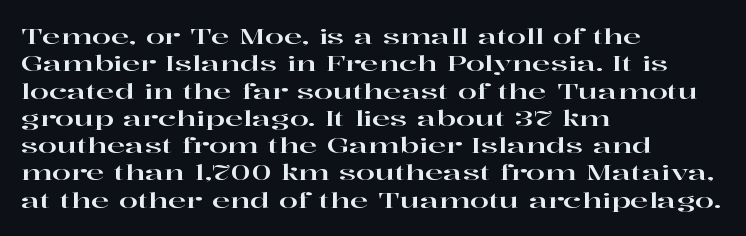
{"italic": "no", "underline": "no", "align": "left", "line_spacing_ratio": 1.24, "letter_spacing": "normal", "letter_spacing_em": 0.0, "glyph_px": 22}
